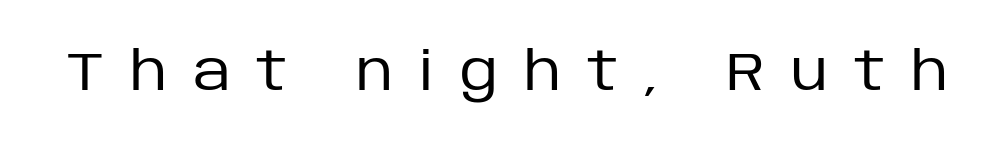
Q: Is the text bold? A: No.
Q: Is the text italic (slanted)? A: No, it is upright.
Q: Is the typeface a serif or a sans-serif typeface? A: Sans-serif.
Q: Is the text underlined? A: No.
Q: Is the spacing between letters normal or unusually wide? A: Unusually wide.
Q: Width (condensed, normal, or wide)? A: Normal.
Q: Stroke contrast? A: Low.
Q: x-height? A: Large.
Q: Monospaced? A: No.
